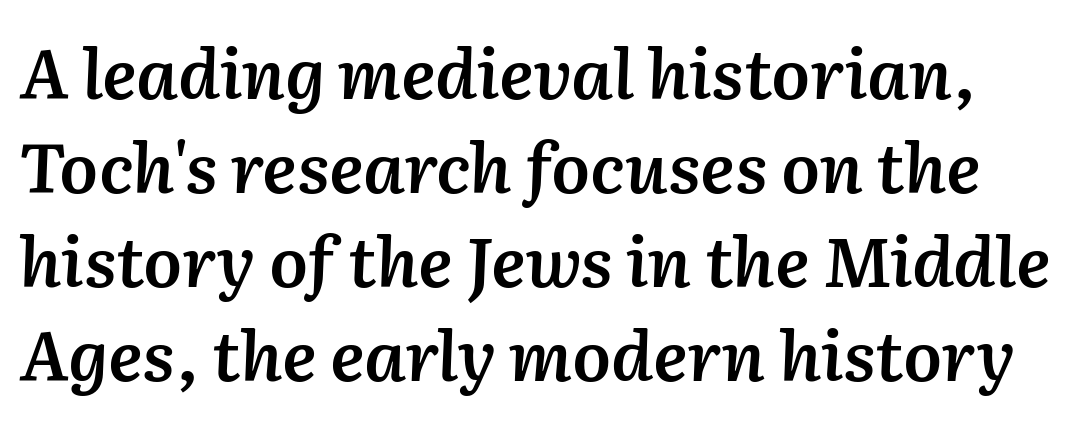
Q: Is the text bold? A: Semi-bold.
Q: Is the text italic (slanted)? A: Yes, it leans right by about 2 degrees.
Q: Is the text underlined? A: No.
Q: Is the spacing between letters normal or unusually wide? A: Normal.
Q: Is the spacing between lines tight, normal or loose? A: Normal.
Q: Width (condensed, normal, or wide)? A: Normal.
Q: Stroke contrast? A: Medium.
Q: x-height? A: Medium.
Q: Monospaced? A: No.
